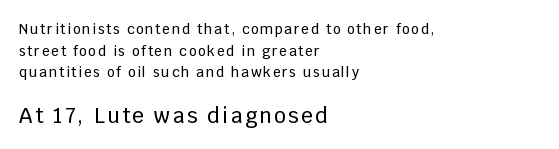
The image shows 21 px text type, upright; set left-aligned, normal line spacing (1.55x), not underlined; the second (bottom) block is 1.5x larger.
